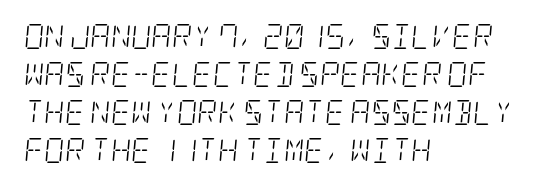
The image shows 25 px text type, italic (leaning right); set left-aligned, normal line spacing (1.52x), normal letter spacing, not underlined.
